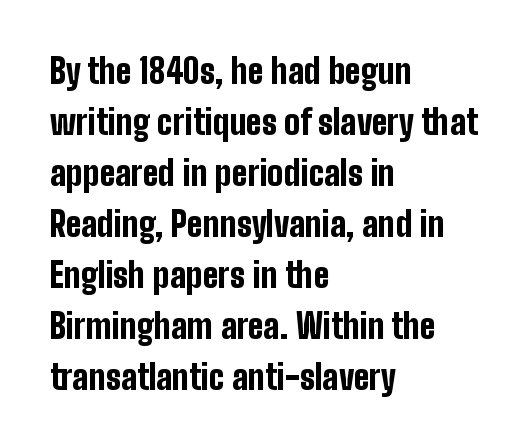
The text block is weighted toward the left margin, trailing off unevenly rightward. Rendered with straight, roman letterforms. The type is set solid horizontally, with unmodified tracking. Each glyph is drawn with heavy, bold strokes.
